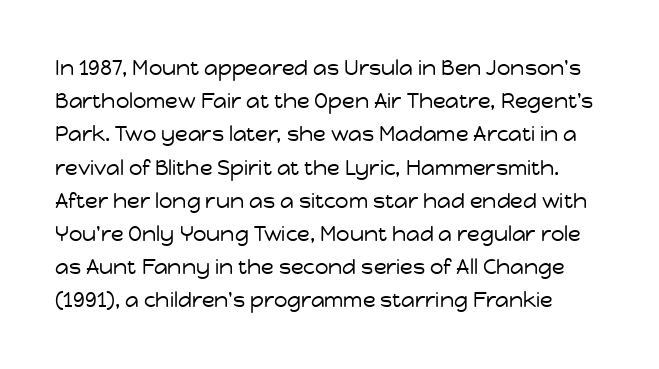
The letters look calm and open, with moderate or lighter stems. Ascenders rise straight up at ninety degrees. A typesetter would call this leading conventional body-copy spacing. Nothing unusual about the tracking: characters are spaced as the font intends. Anything drawn beneath the words? Only blank space.
